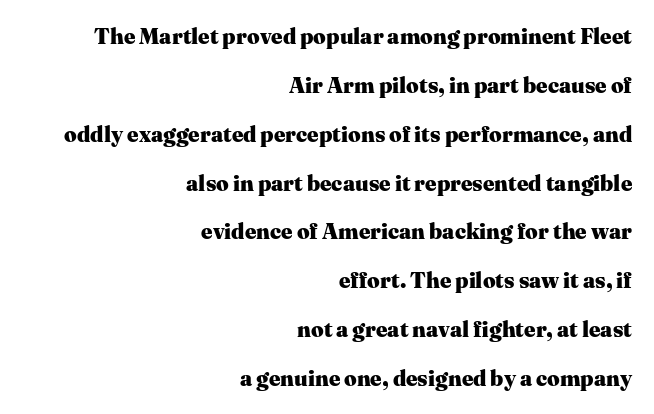
The image shows 22 px bold type, upright; set right-aligned, loose line spacing (2.22x), normal letter spacing, not underlined.
